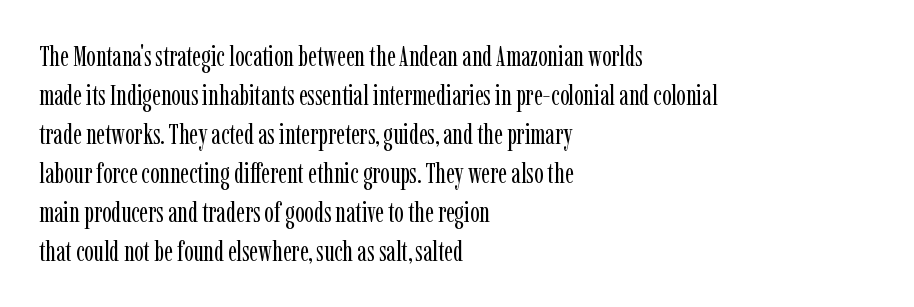
{"serif": "yes", "italic": "no", "bold": "no", "weight": "regular", "width": "condensed", "stroke_contrast": "low", "x_height": "medium", "monospaced": "no", "underline": "no", "align": "left", "line_spacing": "normal", "line_spacing_ratio": 1.39, "letter_spacing": "normal", "letter_spacing_em": 0.0, "glyph_px": 28}
